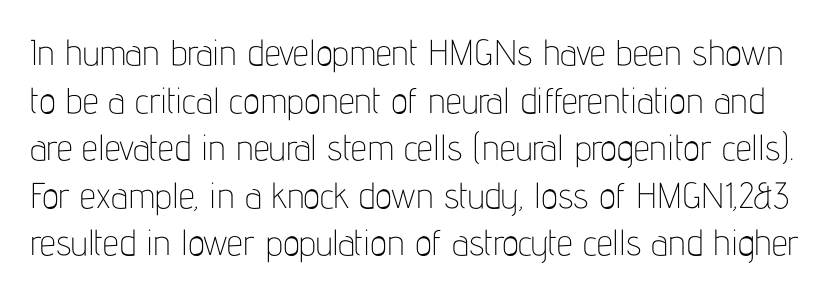
{"serif": "no", "italic": "no", "bold": "no", "weight": "thin", "width": "condensed", "stroke_contrast": "low", "x_height": "medium", "monospaced": "no", "underline": "no", "line_spacing": "normal", "line_spacing_ratio": 1.32, "letter_spacing": "normal", "letter_spacing_em": 0.0, "glyph_px": 36}
